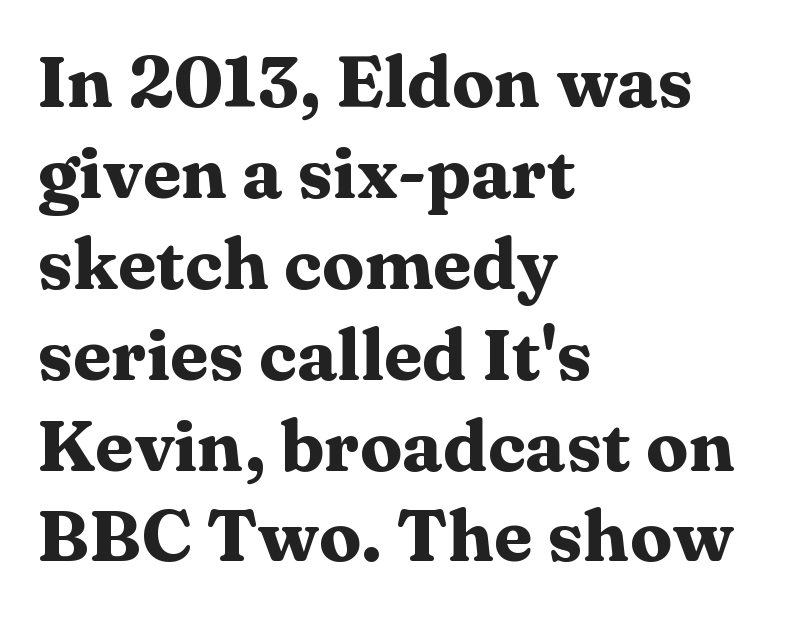
The image shows 71 px heavy, wide serif type, upright; set left-aligned, normal line spacing (1.28x), normal letter spacing, not underlined; medium stroke contrast and a medium x-height.
